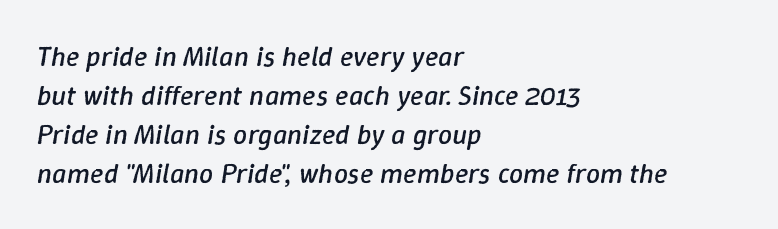
{"italic": "yes", "lean": "right", "slant_degrees": 9, "bold": "no", "weight": "regular", "width": "normal", "stroke_contrast": "low", "x_height": "medium", "monospaced": "no", "underline": "no", "align": "left", "line_spacing": "normal", "line_spacing_ratio": 1.39, "letter_spacing": "normal", "letter_spacing_em": 0.0, "glyph_px": 28}
